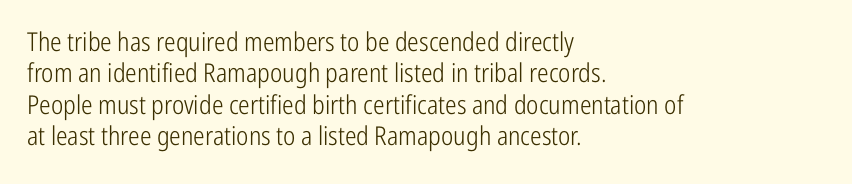
What stands out about the letter spacing? Nothing — it is the standard amount. The rendering anchors every line to the left-hand side. A light-to-regular cut is what we see here. Ordinary non-slanted type is in use.
